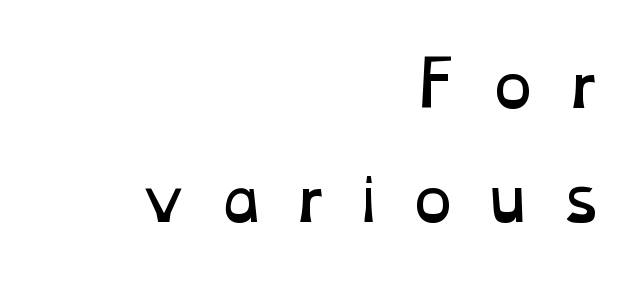
Check under the words: just untouched page. The paragraph has a hard right edge and a soft left edge. Nothing heavy about these letters — not bold at all. Think of a printed novel: that variable character pitch is what you see here. The gaps between neighbouring characters are conspicuously large.
